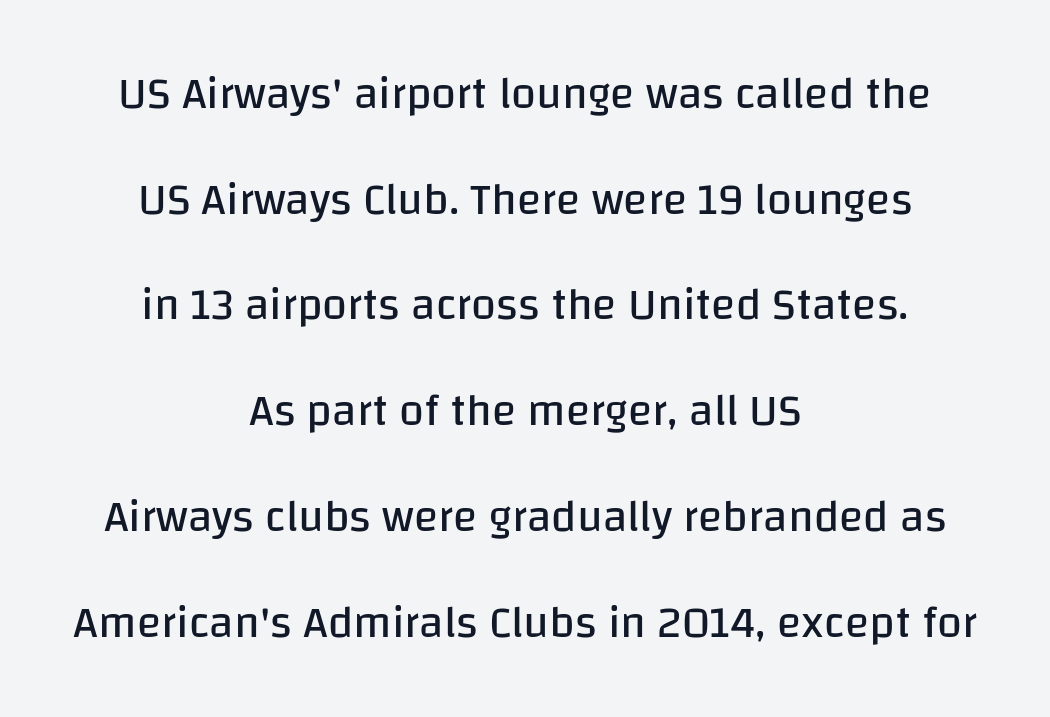
{"serif": "no", "italic": "no", "bold": "no", "weight": "regular", "width": "normal", "stroke_contrast": "low", "x_height": "large", "monospaced": "no", "underline": "no", "align": "center", "line_spacing": "loose", "line_spacing_ratio": 2.35, "letter_spacing": "normal", "letter_spacing_em": 0.0, "glyph_px": 45}
